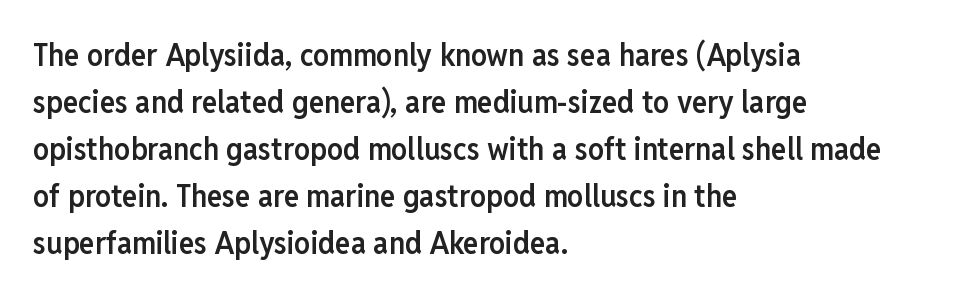
Q: Is the text bold? A: Semi-bold.
Q: Is the text italic (slanted)? A: No, it is upright.
Q: Is the typeface a serif or a sans-serif typeface? A: Sans-serif.
Q: Is the text underlined? A: No.
Q: How is the paragraph aligned? A: Left-aligned.
Q: Is the spacing between letters normal or unusually wide? A: Normal.
Q: Is the spacing between lines tight, normal or loose? A: Normal.
Q: Width (condensed, normal, or wide)? A: Condensed.
Q: Stroke contrast? A: Low.
Q: x-height? A: Medium.
Q: Monospaced? A: No.
